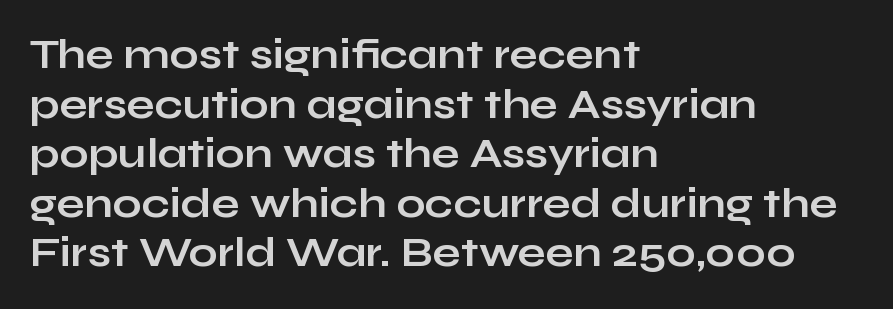
Q: Is the text bold? A: Yes.
Q: Is the text italic (slanted)? A: No, it is upright.
Q: Is the typeface a serif or a sans-serif typeface? A: Sans-serif.
Q: Is the text underlined? A: No.
Q: How is the paragraph aligned? A: Left-aligned.
Q: Is the spacing between letters normal or unusually wide? A: Normal.
Q: Width (condensed, normal, or wide)? A: Wide.
Q: Stroke contrast? A: Low.
Q: x-height? A: Medium.
Q: Monospaced? A: No.
